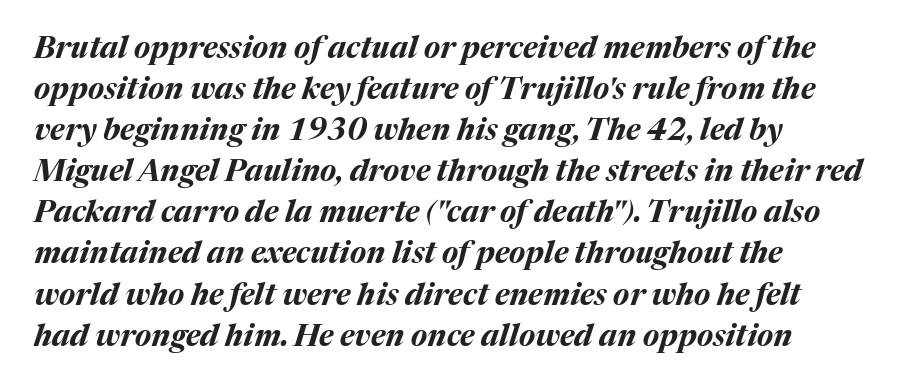
The rendering uses natural spacing where letterforms have individual widths. The lines are quadded left. Characters are canted at an angle relative to the baseline's perpendicular. Standard letterfit; no display-style spreading of the glyphs.
